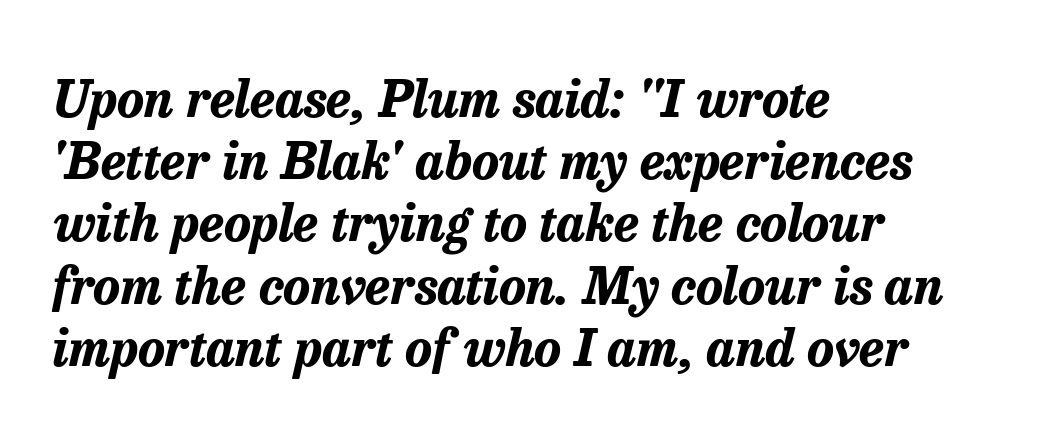
Q: Is the text bold? A: Yes.
Q: Is the text italic (slanted)? A: Yes, it leans right by about 13 degrees.
Q: Is the text underlined? A: No.
Q: How is the paragraph aligned? A: Left-aligned.
Q: Is the spacing between letters normal or unusually wide? A: Normal.
Q: Width (condensed, normal, or wide)? A: Normal.
Q: Stroke contrast? A: Low.
Q: x-height? A: Medium.
Q: Monospaced? A: No.
